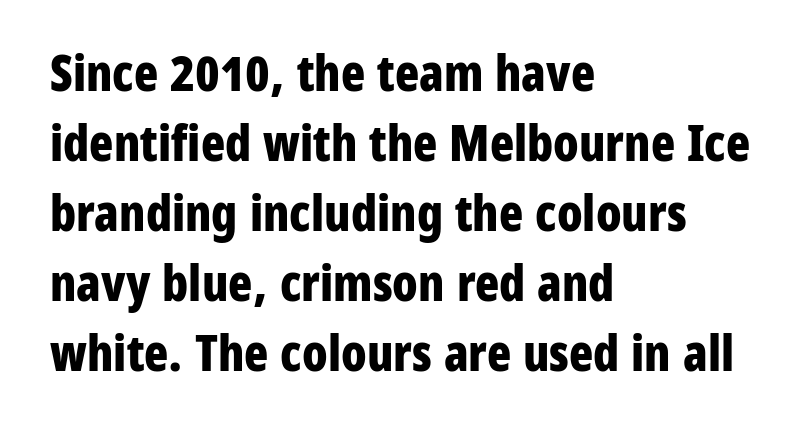
{"serif": "no", "italic": "no", "bold": "yes", "weight": "bold", "width": "condensed", "stroke_contrast": "low", "x_height": "medium", "monospaced": "no", "underline": "no", "align": "left", "line_spacing": "normal", "line_spacing_ratio": 1.4, "letter_spacing": "normal", "letter_spacing_em": 0.0, "glyph_px": 50}
